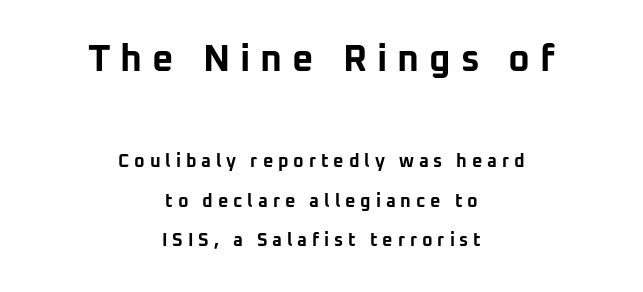
{"serif": "no", "italic": "no", "bold": "yes", "weight": "bold", "width": "normal", "stroke_contrast": "low", "x_height": "medium", "monospaced": "no", "underline": "no", "align": "center", "line_spacing": "loose", "line_spacing_ratio": 2.2, "letter_spacing": "wide", "letter_spacing_em": 0.27, "larger_block": "first", "size_ratio": 2.06, "glyph_px": 37}
